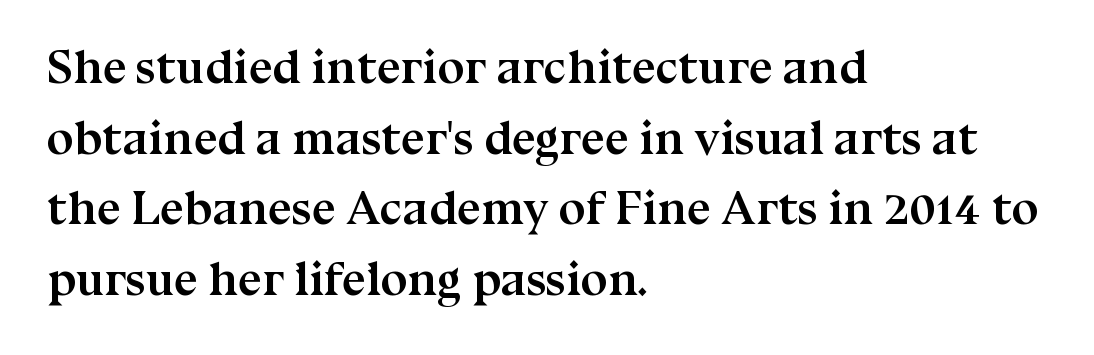
The image shows 48 px semibold serif type, upright; set left-aligned, normal line spacing (1.47x), normal letter spacing, not underlined; medium stroke contrast and a medium x-height.
